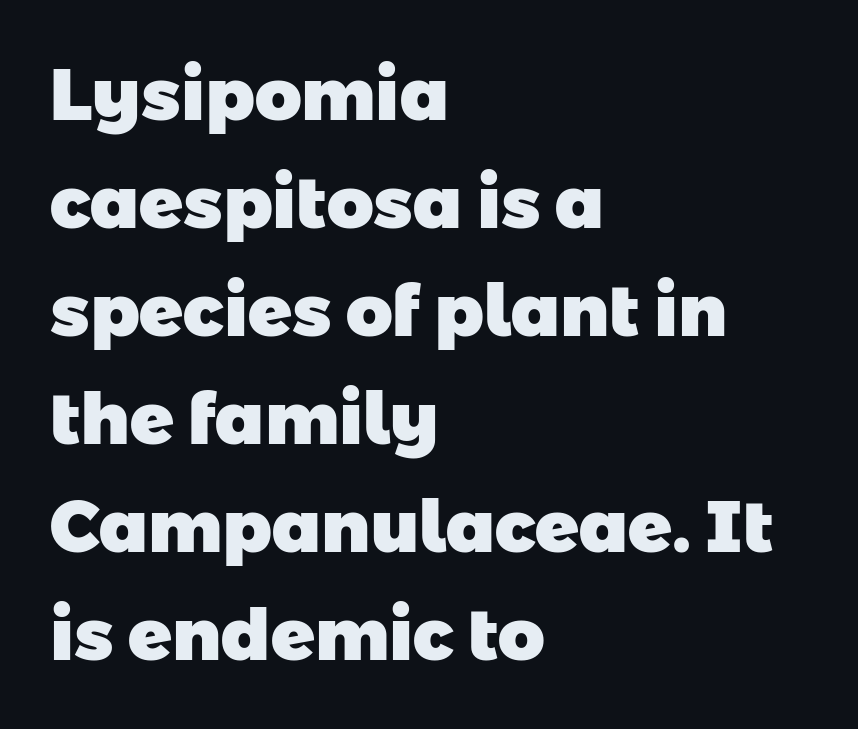
Q: Is the text bold? A: Yes.
Q: Is the typeface a serif or a sans-serif typeface? A: Sans-serif.
Q: Is the text underlined? A: No.
Q: How is the paragraph aligned? A: Left-aligned.
Q: Is the spacing between letters normal or unusually wide? A: Normal.
Q: Is the spacing between lines tight, normal or loose? A: Normal.
Q: Width (condensed, normal, or wide)? A: Normal.
Q: Stroke contrast? A: Low.
Q: x-height? A: Medium.
Q: Monospaced? A: No.
